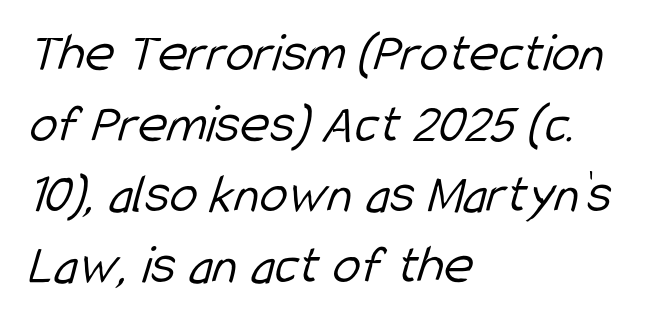
Typographically, this falls in the sans-serif category. Note the varied advance widths — an 'i' is clearly narrower than an 'm'. A clean baseline with only descenders dipping below it. The font is comparable to plain body text, perhaps lighter. Line beginnings align vertically; line endings do not.
